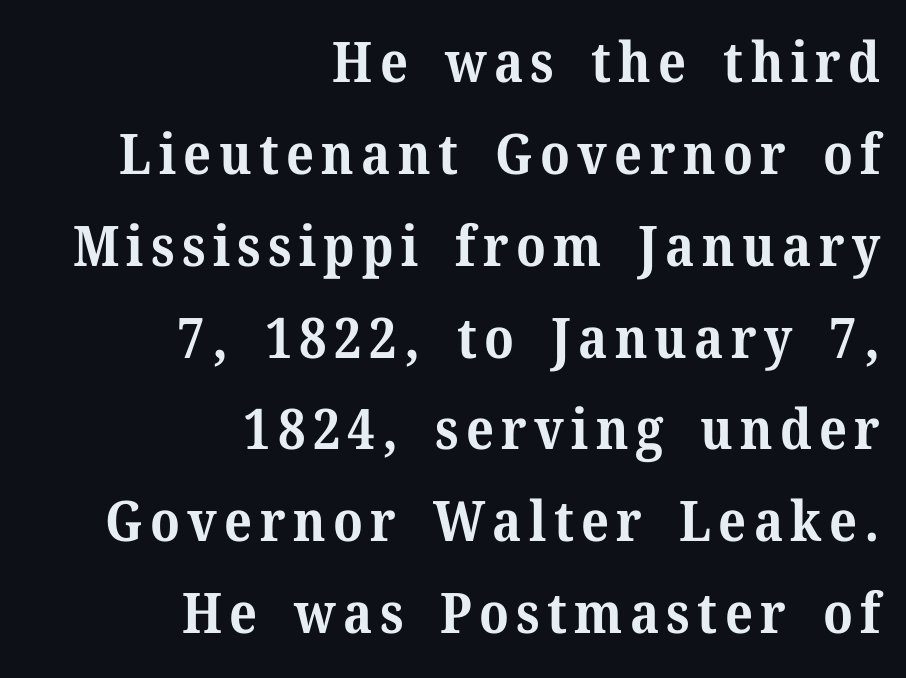
The image shows 56 px bold serif type, upright; set right-aligned, normal line spacing (1.64x), not underlined; medium stroke contrast and a medium x-height.
